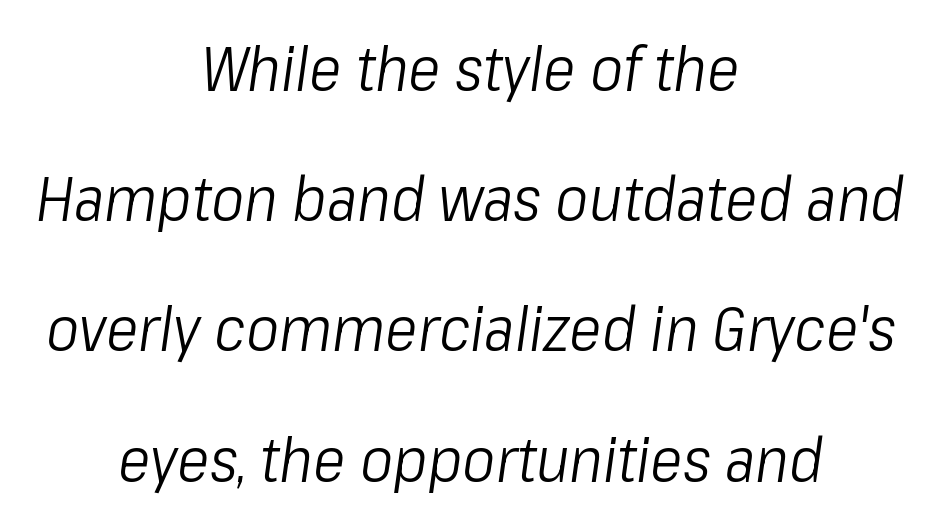
The image shows 62 px light, condensed type, italic (leaning right); set centered, loose line spacing (2.1x), normal letter spacing, not underlined; low stroke contrast and a medium x-height.
